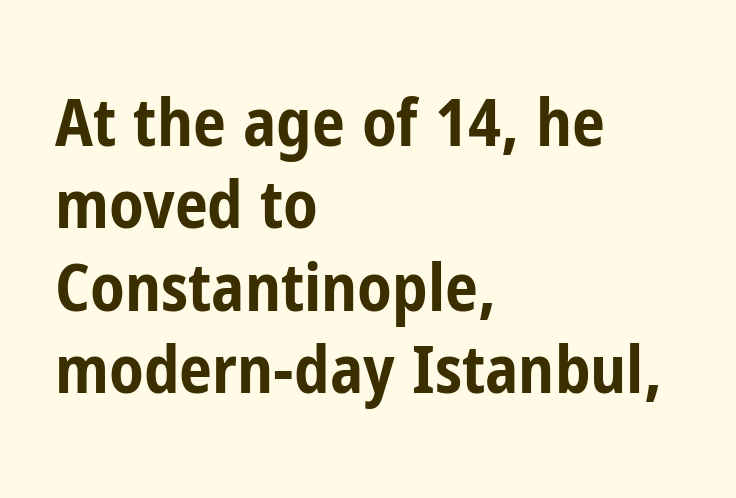
{"serif": "no", "italic": "no", "bold": "yes", "weight": "bold", "width": "condensed", "stroke_contrast": "low", "x_height": "medium", "monospaced": "no", "underline": "no", "align": "left", "line_spacing": "normal", "line_spacing_ratio": 1.25, "letter_spacing": "normal", "letter_spacing_em": 0.0, "glyph_px": 66}
